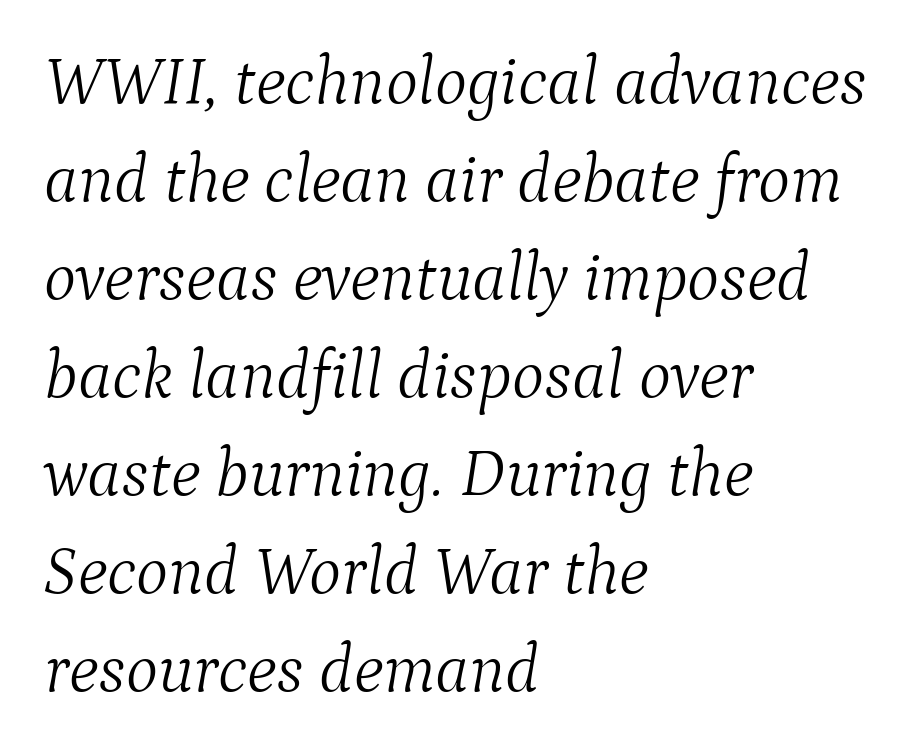
This sample uses a serif face. Tracking value appears to be zero — textbook default spacing. Rows of type keep a routine distance in the vertical direction. Bare-footed words on every line.
